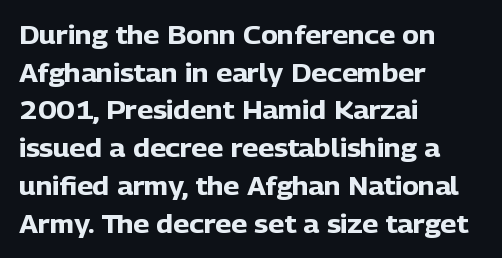
Q: Is the text bold? A: Yes.
Q: Is the text italic (slanted)? A: No, it is upright.
Q: Is the text underlined? A: No.
Q: How is the paragraph aligned? A: Left-aligned.
Q: Is the spacing between letters normal or unusually wide? A: Normal.
Q: Is the spacing between lines tight, normal or loose? A: Normal.
